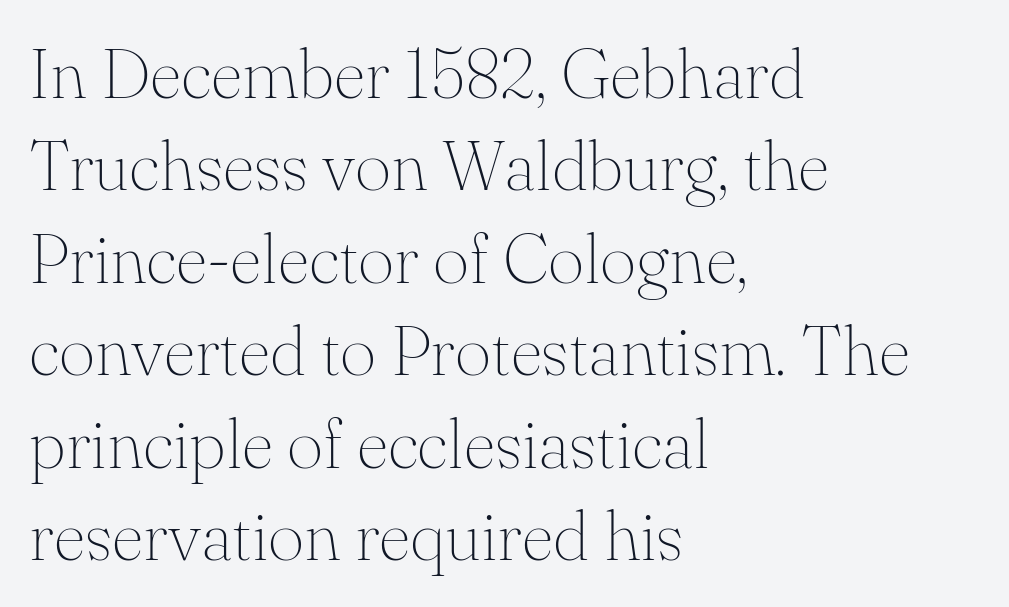
{"serif": "yes", "italic": "no", "bold": "no", "weight": "thin", "width": "normal", "stroke_contrast": "medium", "x_height": "small", "monospaced": "no", "underline": "no", "align": "left", "line_spacing": "normal", "line_spacing_ratio": 1.32, "letter_spacing": "normal", "letter_spacing_em": 0.0, "glyph_px": 70}
